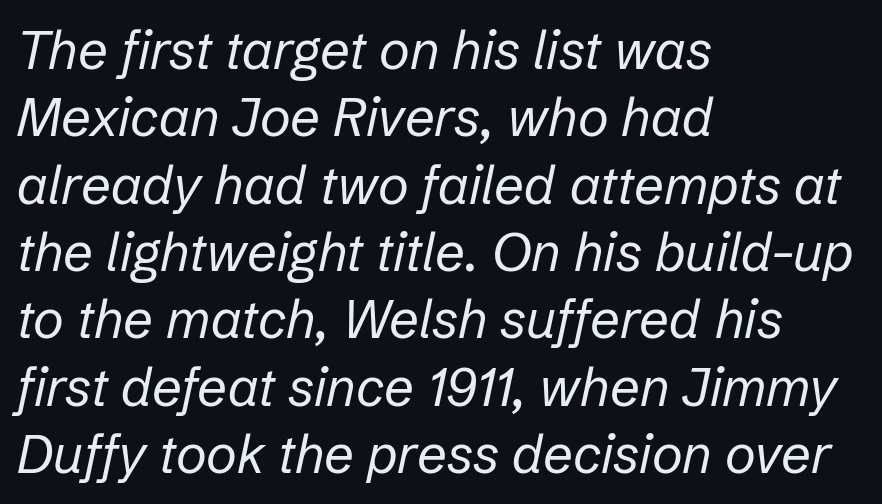
The image shows 53 px regular-weight type, italic (leaning right); set left-aligned, normal line spacing (1.27x), normal letter spacing, not underlined; low stroke contrast and a medium x-height.
